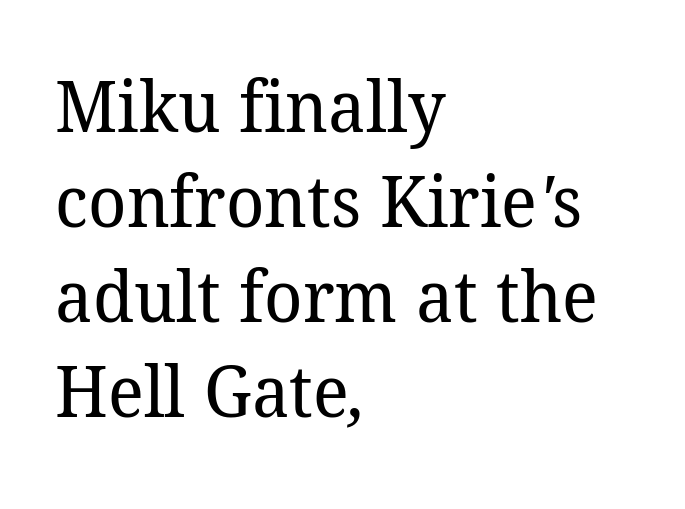
Q: Is the text bold? A: No.
Q: Is the typeface a serif or a sans-serif typeface? A: Serif.
Q: Is the text underlined? A: No.
Q: How is the paragraph aligned? A: Left-aligned.
Q: Is the spacing between letters normal or unusually wide? A: Normal.
Q: Is the spacing between lines tight, normal or loose? A: Normal.
Q: Width (condensed, normal, or wide)? A: Normal.
Q: Stroke contrast? A: Low.
Q: x-height? A: Medium.
Q: Monospaced? A: No.
